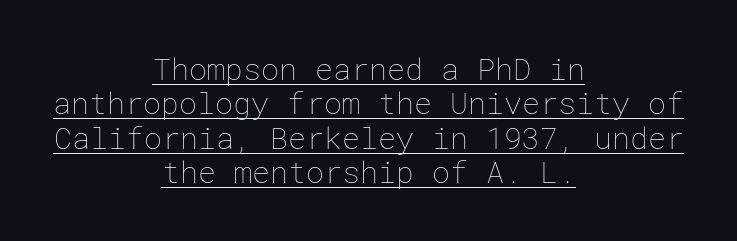
{"italic": "no", "bold": "no", "weight": "thin", "width": "normal", "stroke_contrast": "low", "x_height": "medium", "underline": "yes", "align": "center", "line_spacing": "tight", "line_spacing_ratio": 1.15, "letter_spacing": "normal", "letter_spacing_em": 0.0, "glyph_px": 30}
